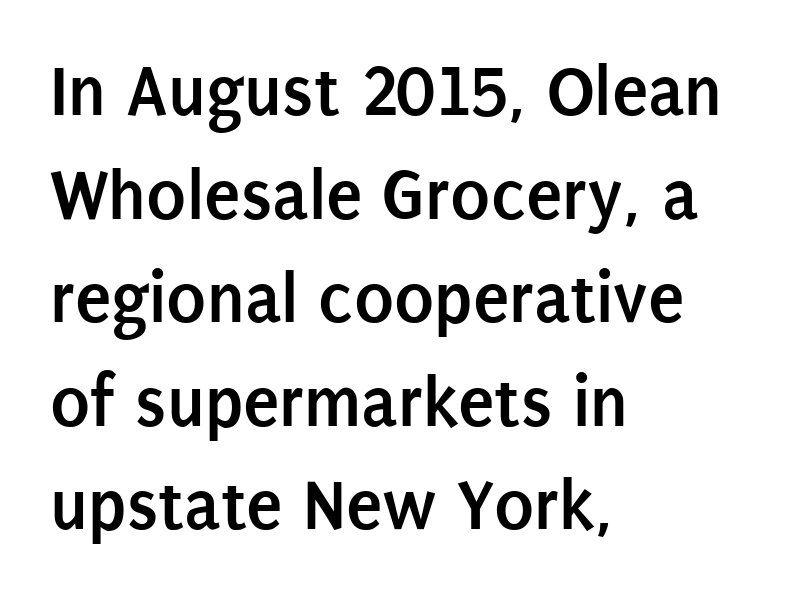
What stands out about the letter spacing? Nothing — it is the standard amount. A dark, heavy texture on the line: the type is bold. Does the leading feel generous? No, just average. Every character sits straight up, as roman type does. These lines are rendered in a variable-pitch font. Notice how the passage keeps a crisp vertical edge on the left only.
